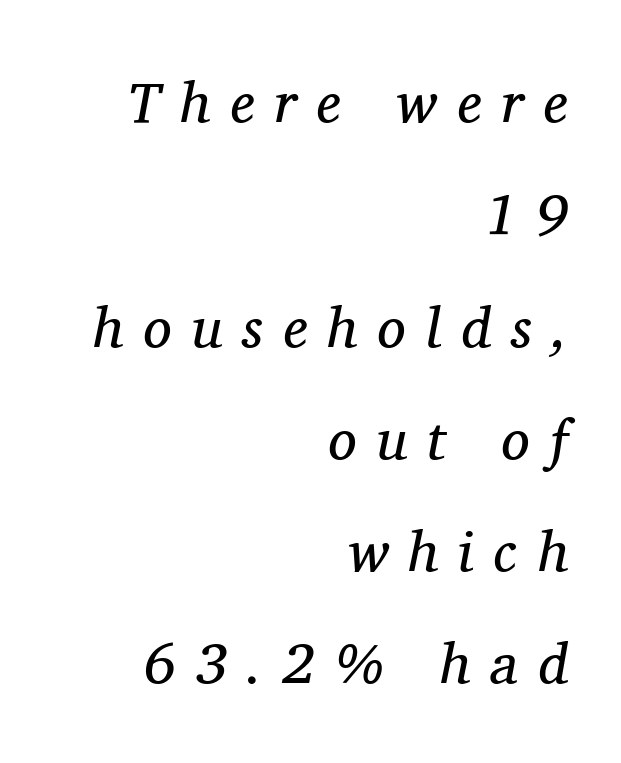
Q: Is the text bold? A: No.
Q: Is the text italic (slanted)? A: Yes, it leans right by about 11 degrees.
Q: Is the typeface a serif or a sans-serif typeface? A: Serif.
Q: Is the text underlined? A: No.
Q: How is the paragraph aligned? A: Right-aligned.
Q: Is the spacing between letters normal or unusually wide? A: Unusually wide.
Q: Is the spacing between lines tight, normal or loose? A: Loose.
Q: Width (condensed, normal, or wide)? A: Normal.
Q: Stroke contrast? A: Medium.
Q: x-height? A: Medium.
Q: Monospaced? A: No.
